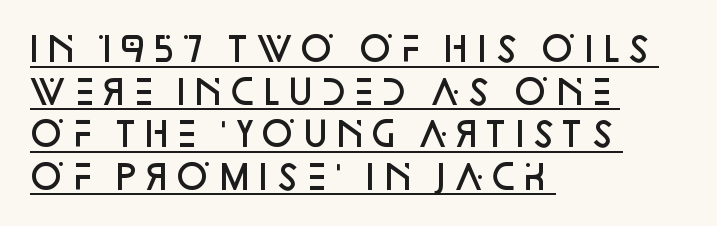
Look at the tracking — it's just the regular setting, nothing added. Font category for this specimen: sans-serif. Where is the straight margin? On the left. The vertical gap from one line to the next is medium. The typesetter has applied underlining to the passage shown. Designer's note — italics off, roman on.
